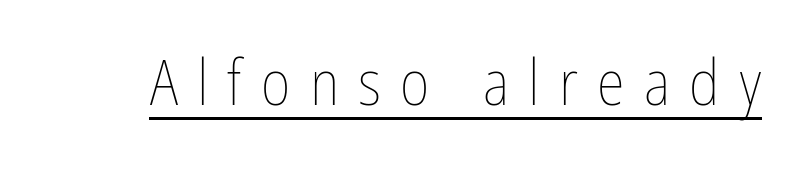
The image shows 64 px thin, condensed type, upright; set unusually wide letter spacing (+0.3 em), underlined; low stroke contrast and a medium x-height.
